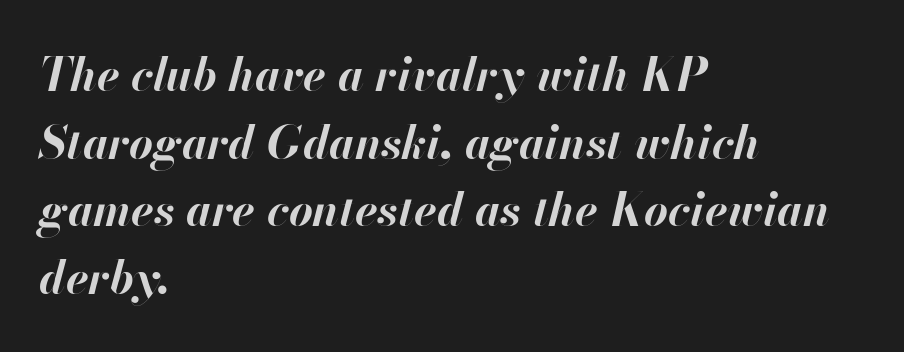
The image shows 46 px bold type, italic (leaning right); set left-aligned, normal line spacing (1.47x), normal letter spacing, not underlined; high stroke contrast and a small x-height.
